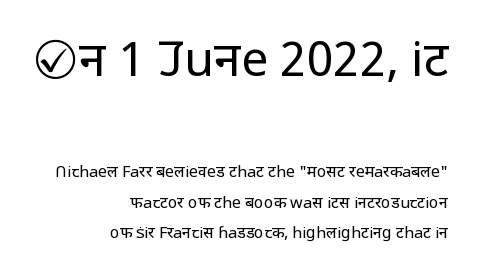
The characters display no serif detailing; their extremities are plain. Ink coverage per letter is moderate at most. Between one letter and the next there's only the usual sliver of space. The lettering holds an erect, upright posture throughout. Type size steps down from the first block to the second. Vertical spacing — loose.
